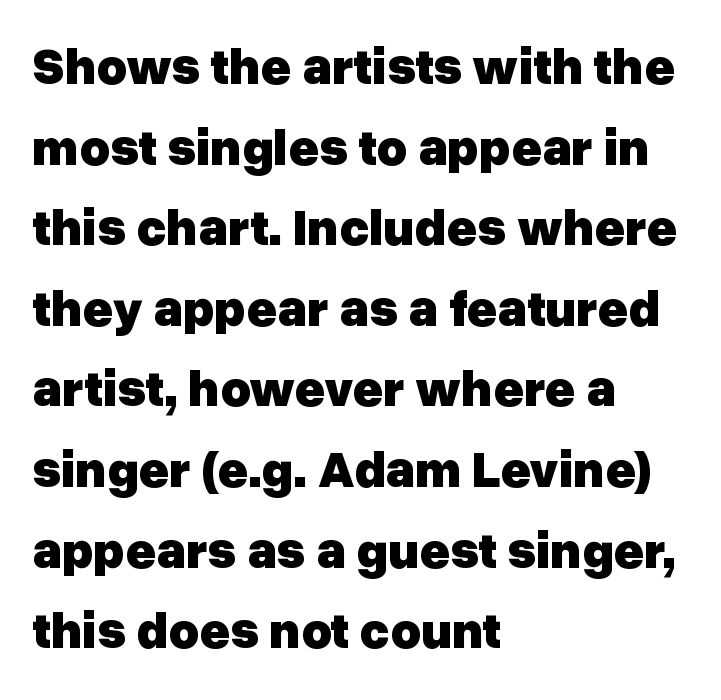
Q: Is the text bold? A: Yes.
Q: Is the text italic (slanted)? A: No, it is upright.
Q: Is the typeface a serif or a sans-serif typeface? A: Sans-serif.
Q: Is the text underlined? A: No.
Q: How is the paragraph aligned? A: Left-aligned.
Q: Is the spacing between letters normal or unusually wide? A: Normal.
Q: Is the spacing between lines tight, normal or loose? A: Normal.
Q: Width (condensed, normal, or wide)? A: Normal.
Q: Stroke contrast? A: Low.
Q: x-height? A: Medium.
Q: Monospaced? A: No.
